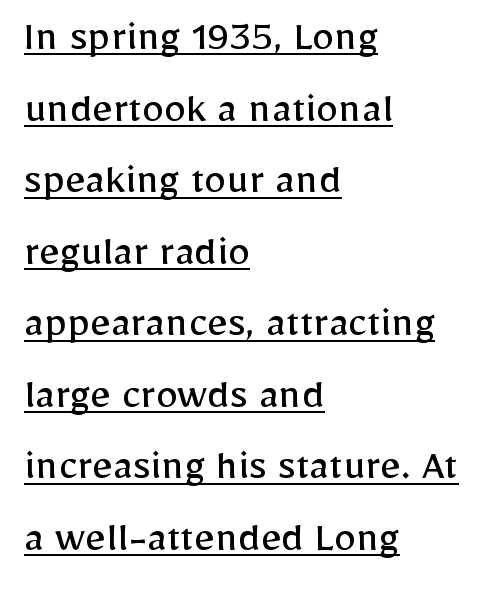
The image shows 45 px regular-weight sans-serif type, upright; set left-aligned, normal line spacing (1.59x), normal letter spacing, underlined; low stroke contrast and a medium x-height.
